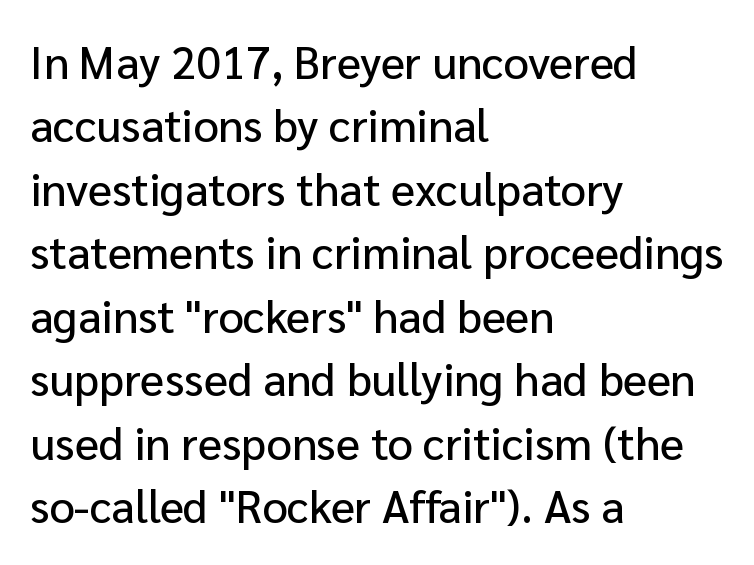
The image shows 45 px sans-serif type, upright; set left-aligned, normal line spacing (1.41x), normal letter spacing, not underlined; low stroke contrast and a medium x-height.
